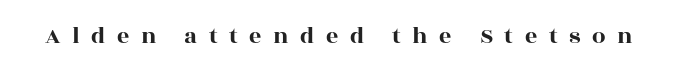
{"italic": "no", "underline": "no", "letter_spacing": "wide", "letter_spacing_em": 0.48, "glyph_px": 24}
